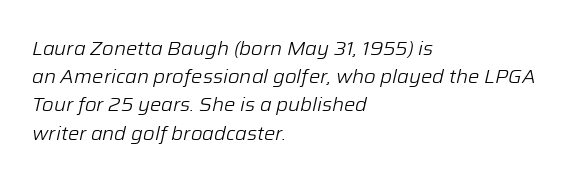
Q: Is the text bold? A: No.
Q: Is the text italic (slanted)? A: Yes, it leans right by about 12 degrees.
Q: Is the text underlined? A: No.
Q: How is the paragraph aligned? A: Left-aligned.
Q: Is the spacing between letters normal or unusually wide? A: Normal.
Q: Is the spacing between lines tight, normal or loose? A: Normal.
